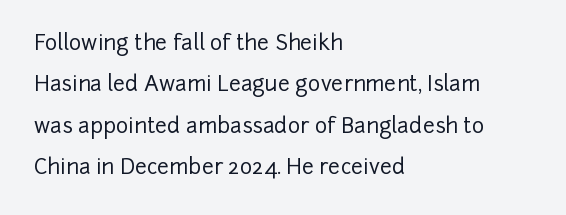
The image shows 21 px text type, upright; set left-aligned, loose line spacing (1.97x), normal letter spacing, not underlined.
